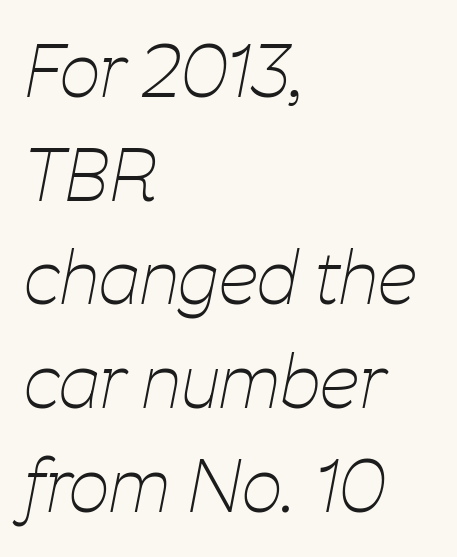
Q: Is the text bold? A: No.
Q: Is the text italic (slanted)? A: Yes, it leans right by about 11 degrees.
Q: Is the text underlined? A: No.
Q: How is the paragraph aligned? A: Left-aligned.
Q: Is the spacing between letters normal or unusually wide? A: Normal.
Q: Is the spacing between lines tight, normal or loose? A: Normal.
Q: Width (condensed, normal, or wide)? A: Condensed.
Q: Stroke contrast? A: Low.
Q: x-height? A: Medium.
Q: Monospaced? A: No.
